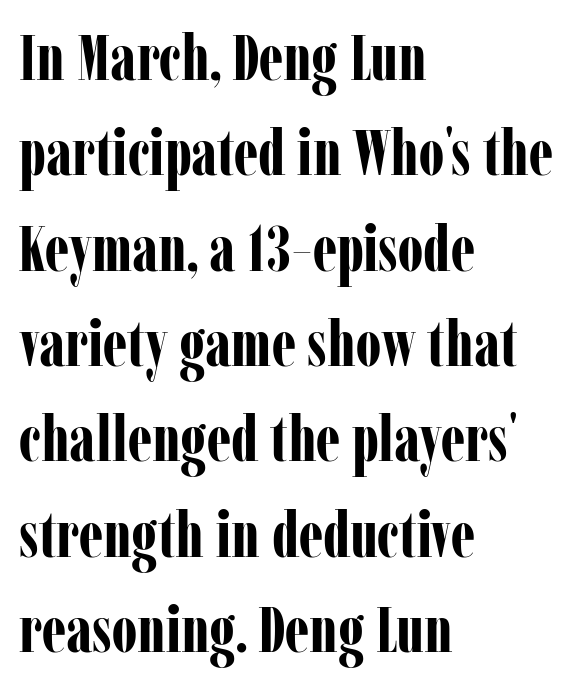
This sample keeps an unexceptional amount of space between lines. Typographically, this falls in the serif category. Only glyphs here, with clear space below each row. Posture: straight, roman, zero tilt.
